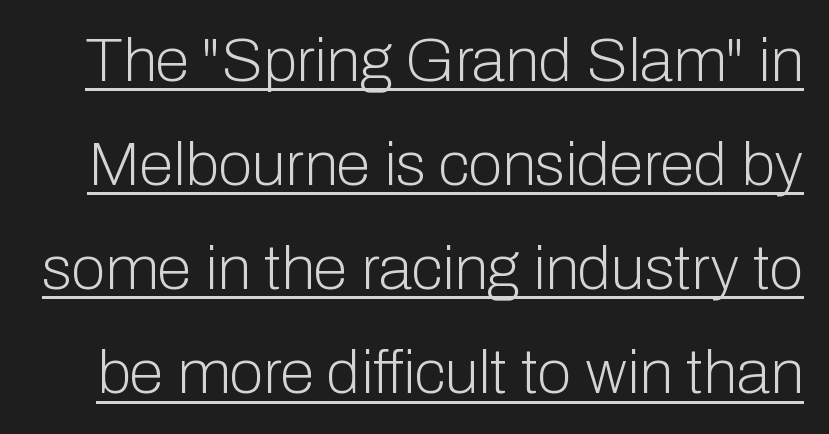
Q: Is the text bold? A: No.
Q: Is the text italic (slanted)? A: No, it is upright.
Q: Is the typeface a serif or a sans-serif typeface? A: Sans-serif.
Q: Is the text underlined? A: Yes.
Q: Is the spacing between letters normal or unusually wide? A: Normal.
Q: Is the spacing between lines tight, normal or loose? A: Normal.
Q: Width (condensed, normal, or wide)? A: Normal.
Q: Stroke contrast? A: Low.
Q: x-height? A: Medium.
Q: Monospaced? A: No.
